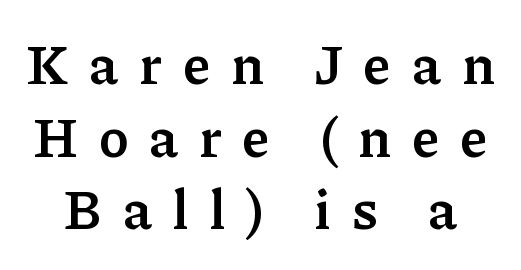
The image shows 55 px semibold serif type, upright; set normal line spacing (1.32x), unusually wide letter spacing (+0.37 em), not underlined; low stroke contrast and a medium x-height.
